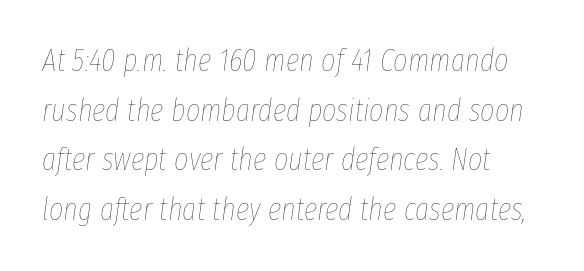
Q: Is the text bold? A: No.
Q: Is the text italic (slanted)? A: Yes, it leans right by about 8 degrees.
Q: Is the text underlined? A: No.
Q: How is the paragraph aligned? A: Left-aligned.
Q: Is the spacing between letters normal or unusually wide? A: Normal.
Q: Is the spacing between lines tight, normal or loose? A: Normal.
Q: Width (condensed, normal, or wide)? A: Condensed.
Q: Stroke contrast? A: Low.
Q: x-height? A: Medium.
Q: Monospaced? A: No.
